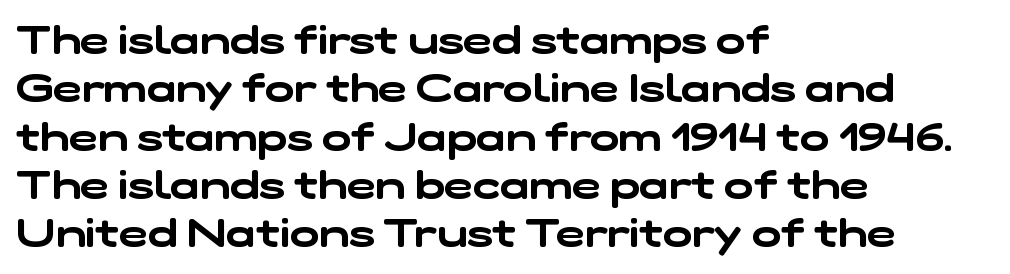
Q: Is the typeface a serif or a sans-serif typeface? A: Sans-serif.
Q: Is the text underlined? A: No.
Q: How is the paragraph aligned? A: Left-aligned.
Q: Is the spacing between letters normal or unusually wide? A: Normal.
Q: Width (condensed, normal, or wide)? A: Wide.
Q: Stroke contrast? A: Low.
Q: x-height? A: Medium.
Q: Monospaced? A: No.
